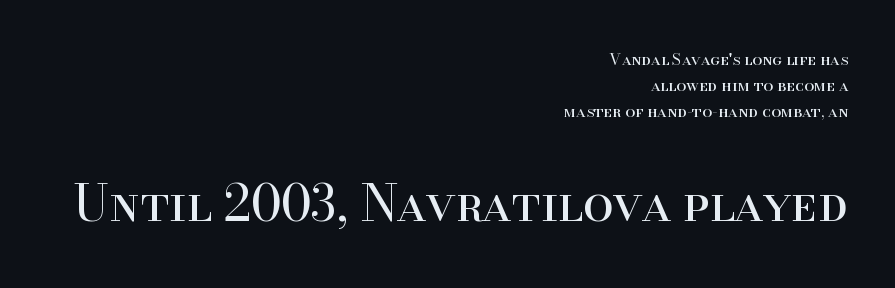
{"serif": "yes", "italic": "no", "bold": "no", "weight": "regular", "width": "normal", "stroke_contrast": "high", "x_height": "small", "monospaced": "no", "underline": "no", "align": "right", "line_spacing": "normal", "line_spacing_ratio": 1.64, "letter_spacing": "normal", "letter_spacing_em": 0.0, "larger_block": "second", "size_ratio": 3.06, "glyph_px": 49}
